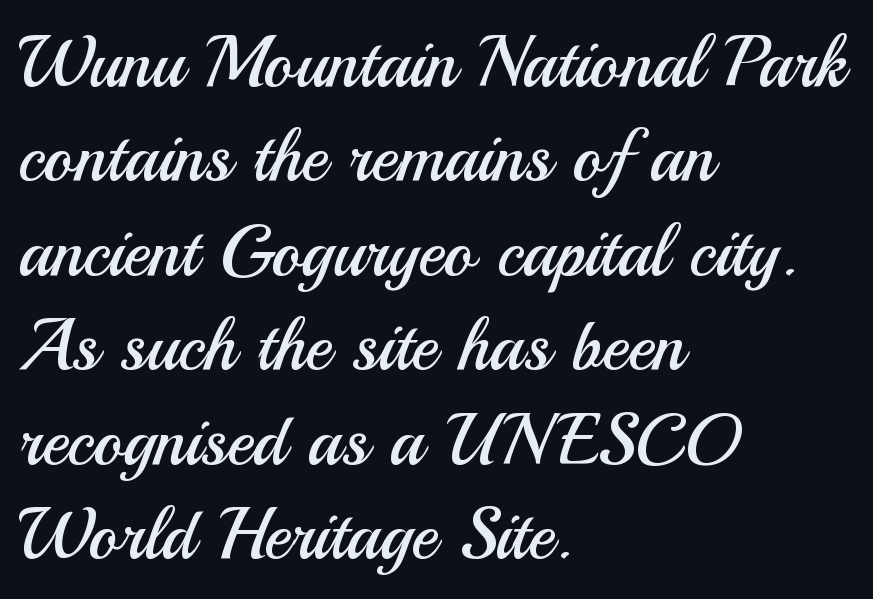
{"serif": "no", "bold": "no", "weight": "regular", "width": "normal", "stroke_contrast": "medium", "x_height": "small", "monospaced": "no", "underline": "no", "align": "left", "line_spacing": "normal", "line_spacing_ratio": 1.33, "letter_spacing": "normal", "letter_spacing_em": 0.0, "glyph_px": 71}
